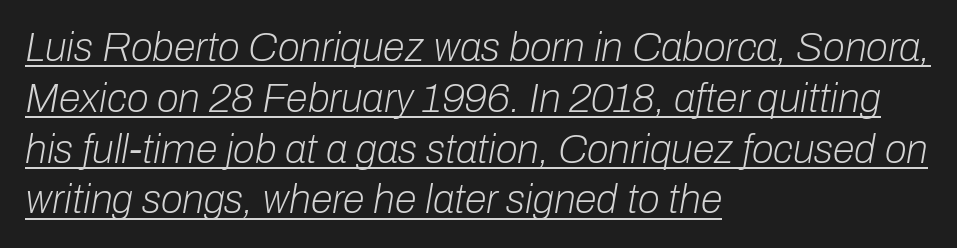
Q: Is the text bold? A: No.
Q: Is the text italic (slanted)? A: Yes, it leans right by about 10 degrees.
Q: Is the text underlined? A: Yes.
Q: How is the paragraph aligned? A: Left-aligned.
Q: Is the spacing between letters normal or unusually wide? A: Normal.
Q: Is the spacing between lines tight, normal or loose? A: Normal.
Q: Width (condensed, normal, or wide)? A: Normal.
Q: Stroke contrast? A: Low.
Q: x-height? A: Medium.
Q: Monospaced? A: No.
